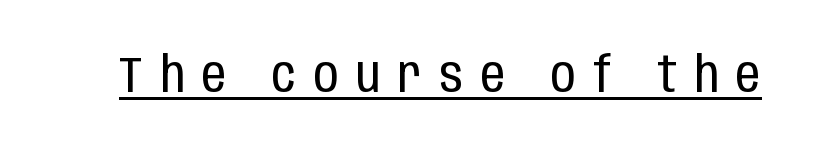
The tracking reads as deliberately expanded to a designer's eye. Looks like regular typesetting: each glyph gets only the width it needs. Bold? No — there's no thickening of the strokes. Every character sits straight up, as roman type does.
